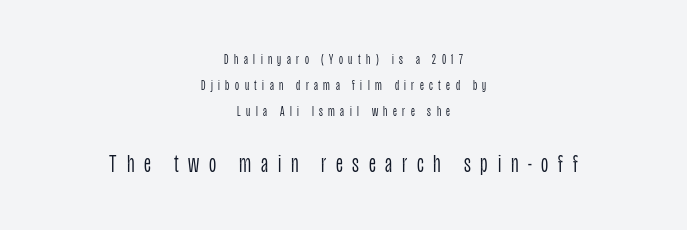
{"italic": "no", "bold": "no", "underline": "no", "align": "center", "line_spacing_ratio": 1.86, "letter_spacing": "wide", "letter_spacing_em": 0.39, "larger_block": "second", "size_ratio": 1.79, "glyph_px": 25}
